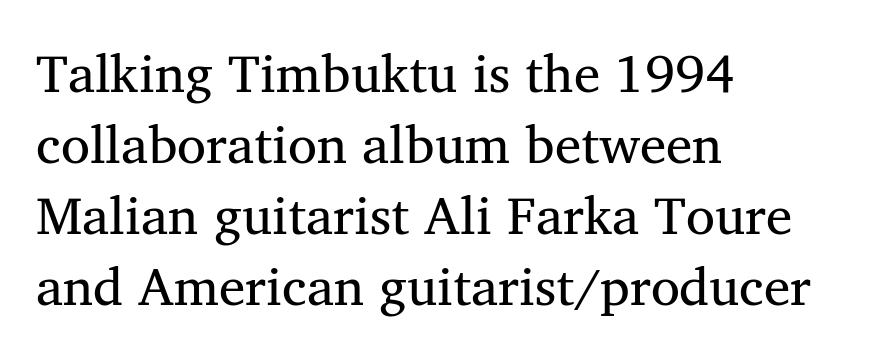
Q: Is the text bold? A: No.
Q: Is the typeface a serif or a sans-serif typeface? A: Serif.
Q: Is the text underlined? A: No.
Q: How is the paragraph aligned? A: Left-aligned.
Q: Is the spacing between letters normal or unusually wide? A: Normal.
Q: Is the spacing between lines tight, normal or loose? A: Normal.
Q: Width (condensed, normal, or wide)? A: Normal.
Q: Stroke contrast? A: Medium.
Q: x-height? A: Medium.
Q: Monospaced? A: No.
